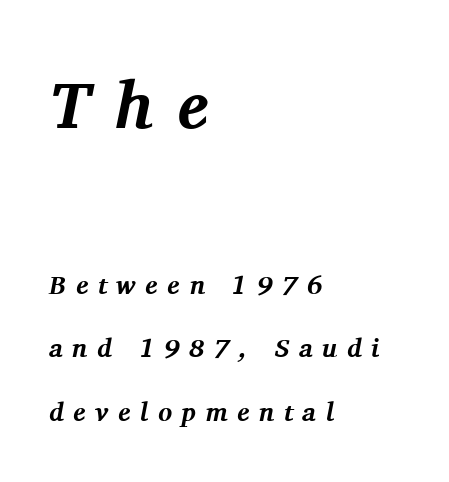
Yep, those are serifs on the letters. A typesetter would call this proportional, since set widths differ per character. The typography opts for an oblique posture over an upright one. Nobody drew a line under any word here.
